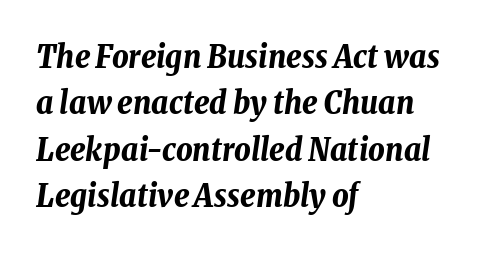
In CSS terms this would be text-align: left. Each letter keeps its own natural width here, so spacing adapts to shape. The lettering tilts uniformly, giving the passage an italic look. Honestly, the letter spacing is just normal — you wouldn't notice it.
